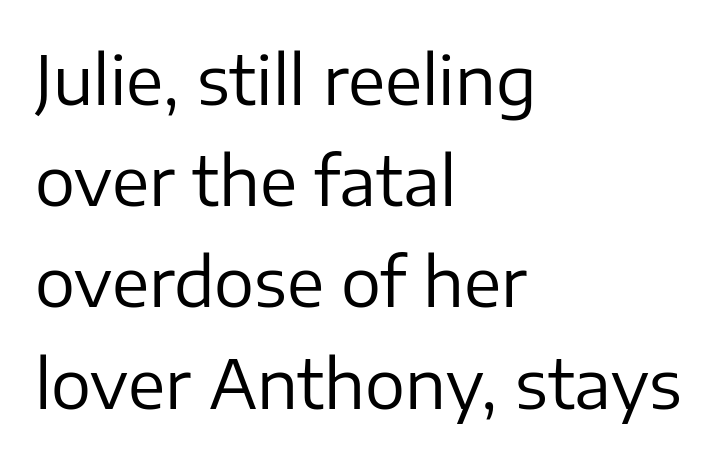
A student would call this left alignment; a typographer would say flush left, rag right. Each word holds together tightly as a unit, with standard inter-letter gaps. These lines sit exactly where default settings would place them. Note the varied advance widths — an 'i' is clearly narrower than an 'm'. Words float on clear page, feet unadorned. No chunkiness to these letters — they're not bold.
